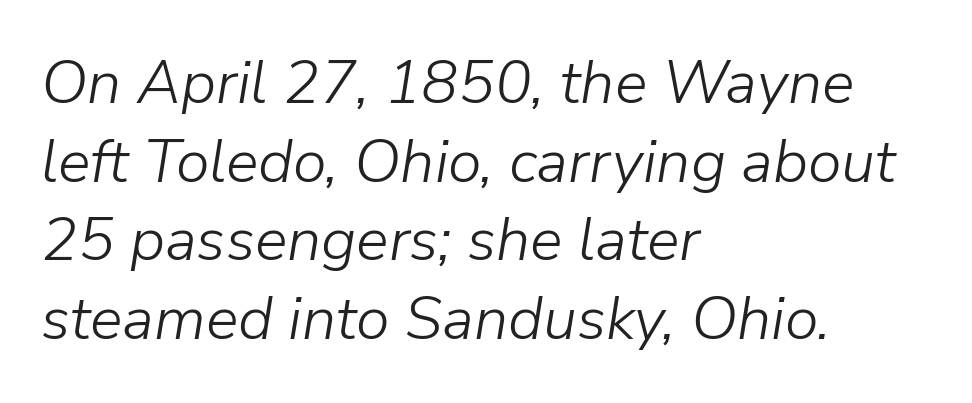
The image shows 61 px light type, italic (leaning right); set left-aligned, normal line spacing (1.29x), normal letter spacing, not underlined; low stroke contrast and a medium x-height.
